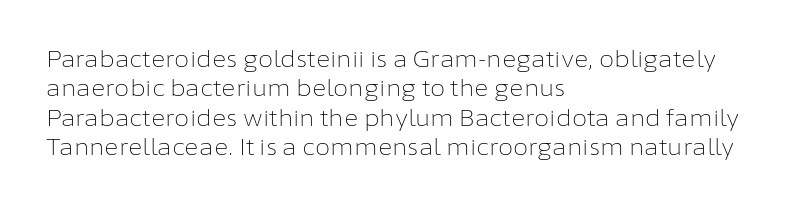
Bare-footed words on every line. Every stem runs plumb, perpendicular to the baseline. The typesetting does not lean heavy: it is not bold. Tracking value appears to be zero — textbook default spacing. The vertical gap from one line to the next is medium.
